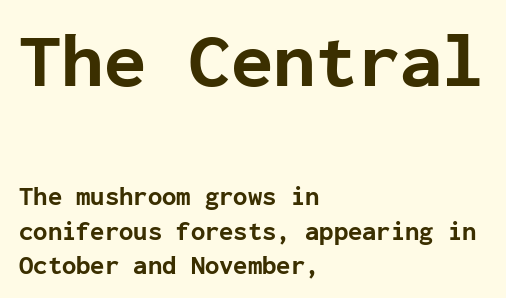
Stroke thickness is high; the sample reads as a true bold. Between one letter and the next there's only the usual sliver of space. Which chunk is bigger? The first one — the top block dwarfs the bottom. Think of a typewriter: that constant character pitch is what you see here.
